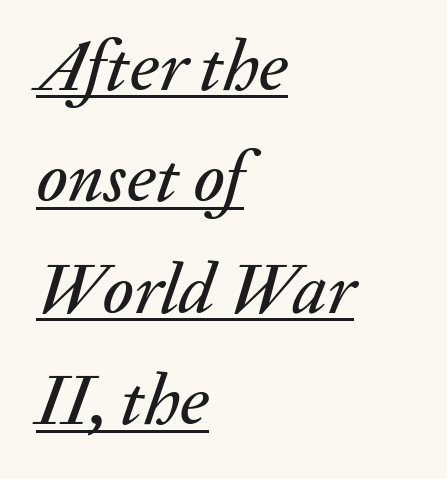
Does the leading feel generous? No, just average. Characters are canted at an angle relative to the baseline's perpendicular. The passage shown is typed in a proportional face where columns would drift. The passage is arranged the way most books set body copy — flush left. Nobody touched the tracking dial on this one.
